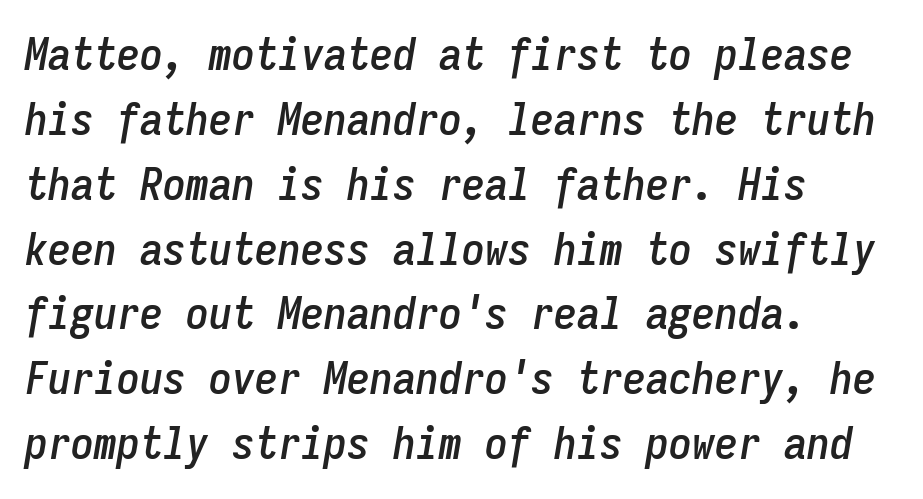
Do the characters align in a grid? Yes, the font is monospaced. The face used here has a pronounced slope to its letters. This sample uses plain, unmodified letter spacing. Line starts are locked; line ends wander. Plain, unruled lines of type.
